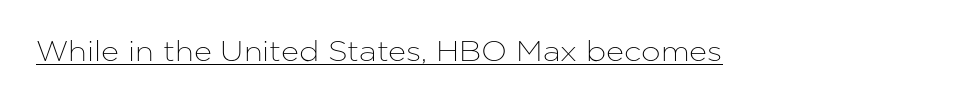
Each line of the rendering has a horizontal stroke beneath the glyphs. The letterforms sit shoulder to shoulder at normal distance. If you drew a line through each stem, it would be perfectly vertical. Nope, no serifs anywhere on these letters. This sample has the flowing, uneven cadence of proportional lettering.
